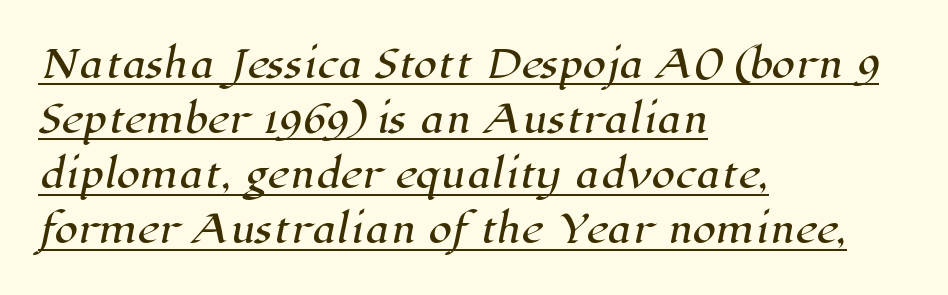
Q: Is the typeface a serif or a sans-serif typeface? A: Serif.
Q: Is the text underlined? A: Yes.
Q: How is the paragraph aligned? A: Left-aligned.
Q: Is the spacing between letters normal or unusually wide? A: Normal.
Q: Is the spacing between lines tight, normal or loose? A: Normal.
Q: Width (condensed, normal, or wide)? A: Normal.
Q: Stroke contrast? A: High.
Q: x-height? A: Medium.
Q: Monospaced? A: No.
